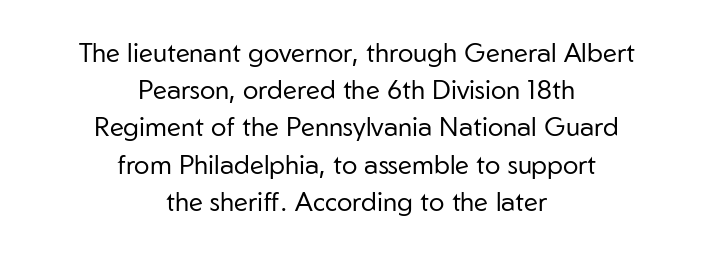
The image shows 26 px text type, upright; set centered, normal line spacing (1.43x), normal letter spacing, not underlined.
